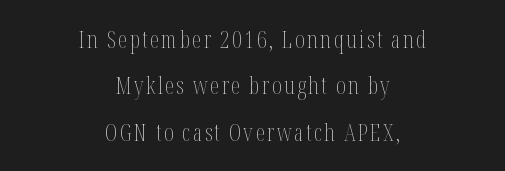
Q: Is the text bold? A: No.
Q: Is the text italic (slanted)? A: No, it is upright.
Q: Is the text underlined? A: No.
Q: How is the paragraph aligned? A: Centered.
Q: Is the spacing between lines tight, normal or loose? A: Loose.
